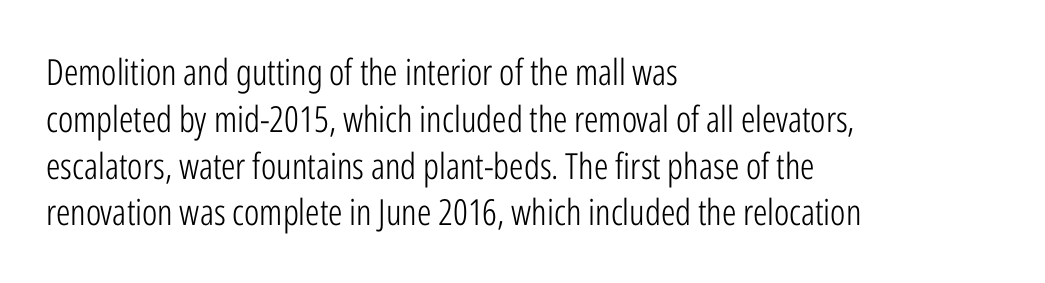
The image shows 36 px light, condensed sans-serif type, upright; set left-aligned, normal line spacing (1.3x), normal letter spacing, not underlined; low stroke contrast and a medium x-height.
